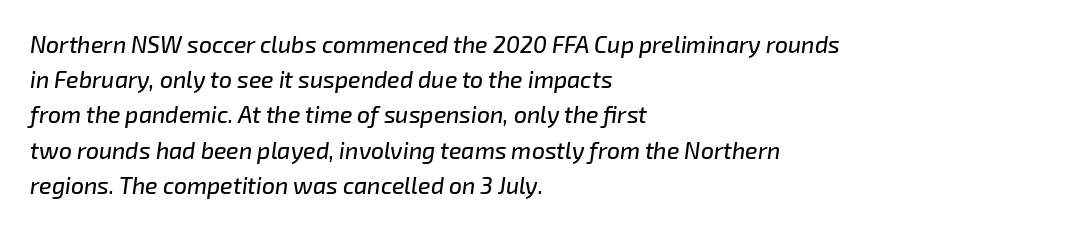
The image shows 23 px text type, italic (leaning right); set left-aligned, normal line spacing (1.53x), normal letter spacing, not underlined.
